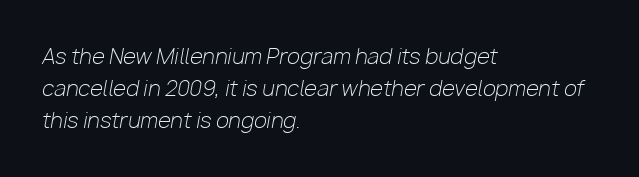
Horizontally, the lines are justified to the leading edge only. Descenders hang freely into open space. Unbolded letterforms with no extra heft. A typesetter would call this leading conventional body-copy spacing. The rendering keeps characters at their native spacing. The axis of the letterforms is tilted away from vertical.
